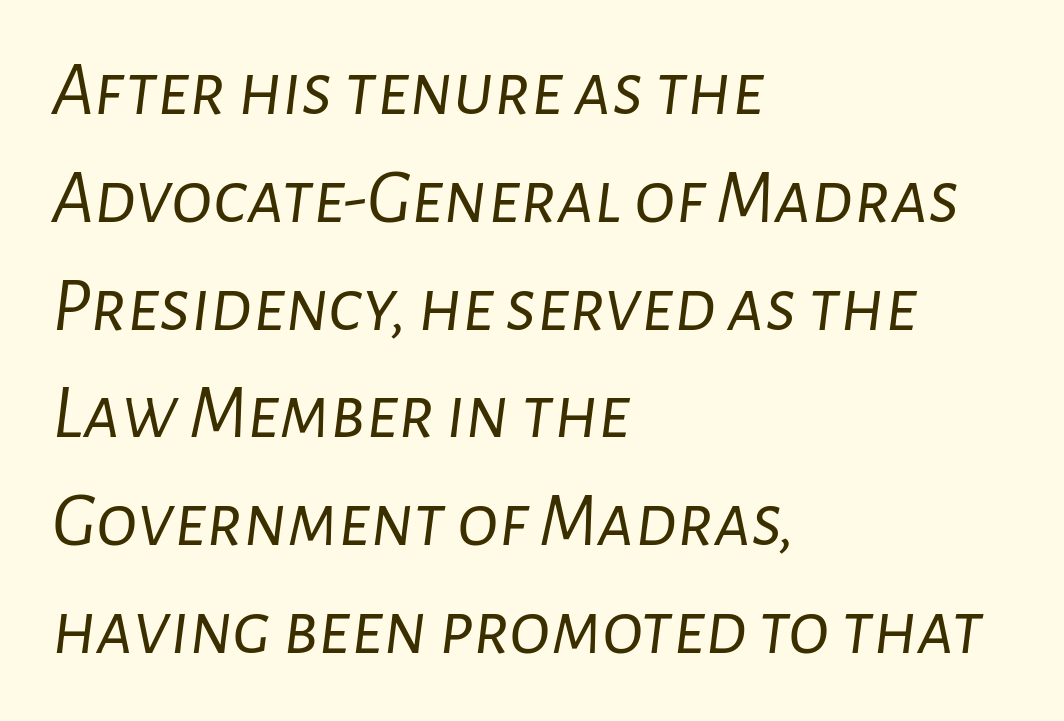
Q: Is the text bold? A: No.
Q: Is the text italic (slanted)? A: Yes, it leans right by about 7 degrees.
Q: Is the text underlined? A: No.
Q: How is the paragraph aligned? A: Left-aligned.
Q: Is the spacing between letters normal or unusually wide? A: Normal.
Q: Is the spacing between lines tight, normal or loose? A: Normal.
Q: Width (condensed, normal, or wide)? A: Normal.
Q: Stroke contrast? A: Low.
Q: x-height? A: Medium.
Q: Monospaced? A: No.
